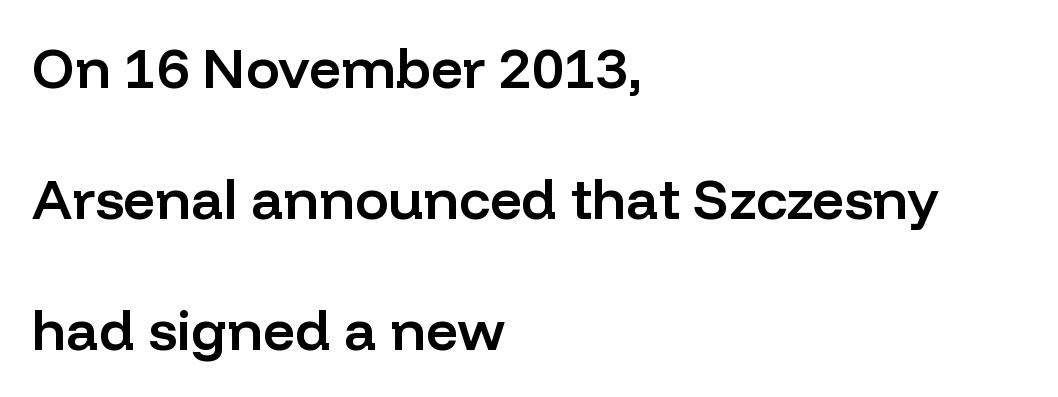
The image shows 56 px semibold sans-serif type, upright; set left-aligned, loose line spacing (2.34x), normal letter spacing, not underlined; low stroke contrast and a medium x-height.
